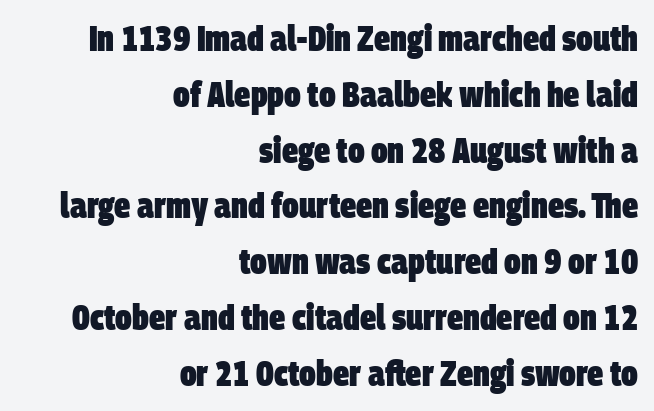
{"serif": "no", "bold": "yes", "weight": "heavy", "width": "condensed", "stroke_contrast": "low", "x_height": "large", "monospaced": "no", "underline": "no", "align": "right", "line_spacing": "normal", "line_spacing_ratio": 1.55, "letter_spacing": "normal", "letter_spacing_em": 0.0, "glyph_px": 36}
